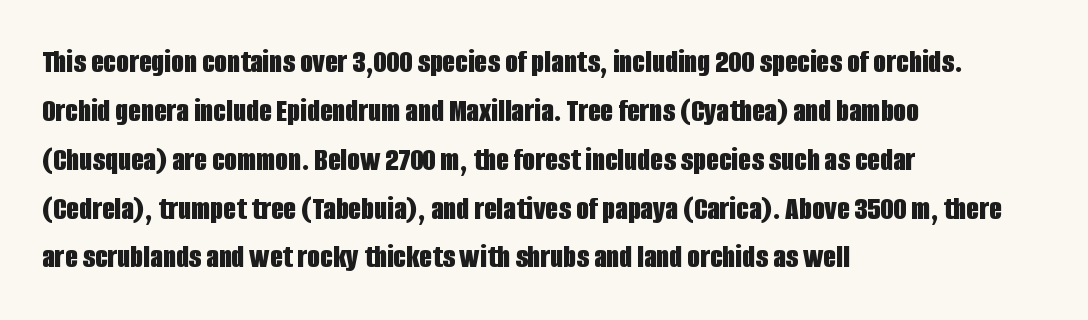
The image shows 33 px bold, condensed sans-serif type, upright; set left-aligned, normal line spacing (1.48x), normal letter spacing, not underlined; low stroke contrast and a large x-height.
